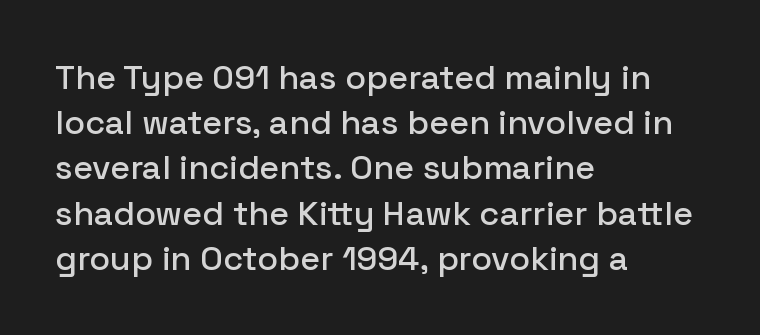
Q: Is the text italic (slanted)? A: No, it is upright.
Q: Is the typeface a serif or a sans-serif typeface? A: Sans-serif.
Q: Is the text underlined? A: No.
Q: How is the paragraph aligned? A: Left-aligned.
Q: Is the spacing between letters normal or unusually wide? A: Normal.
Q: Is the spacing between lines tight, normal or loose? A: Normal.
Q: Width (condensed, normal, or wide)? A: Normal.
Q: Stroke contrast? A: Low.
Q: x-height? A: Medium.
Q: Monospaced? A: No.
